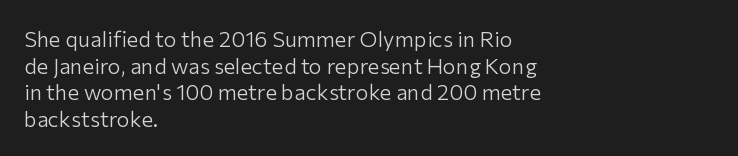
Q: Is the text bold? A: No.
Q: Is the text italic (slanted)? A: No, it is upright.
Q: Is the text underlined? A: No.
Q: How is the paragraph aligned? A: Left-aligned.
Q: Is the spacing between letters normal or unusually wide? A: Normal.
